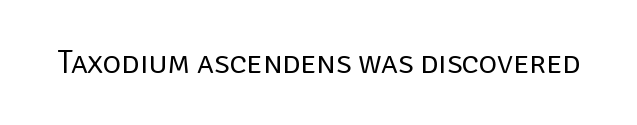
The image shows 32 px regular-weight sans-serif type, upright; set normal letter spacing, not underlined; low stroke contrast and a large x-height.
